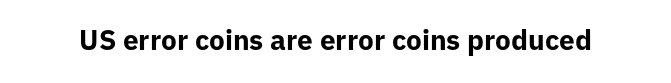
Q: Is the text bold? A: Yes.
Q: Is the text italic (slanted)? A: No, it is upright.
Q: Is the typeface a serif or a sans-serif typeface? A: Sans-serif.
Q: Is the text underlined? A: No.
Q: Is the spacing between letters normal or unusually wide? A: Normal.
Q: Width (condensed, normal, or wide)? A: Normal.
Q: Stroke contrast? A: Low.
Q: x-height? A: Medium.
Q: Monospaced? A: No.
